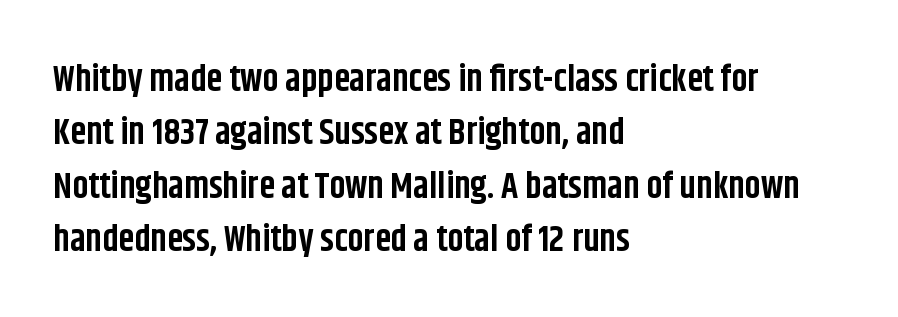
Q: Is the text bold? A: Yes.
Q: Is the text italic (slanted)? A: No, it is upright.
Q: Is the typeface a serif or a sans-serif typeface? A: Sans-serif.
Q: Is the text underlined? A: No.
Q: How is the paragraph aligned? A: Left-aligned.
Q: Is the spacing between letters normal or unusually wide? A: Normal.
Q: Is the spacing between lines tight, normal or loose? A: Normal.
Q: Width (condensed, normal, or wide)? A: Condensed.
Q: Stroke contrast? A: Low.
Q: x-height? A: Large.
Q: Monospaced? A: No.
